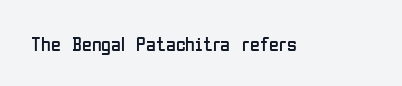
Posture: upright roman. Short note: letters normally spaced. The weight would be labelled regular, book, light, or lighter still. Lines of text with bare space underneath.
